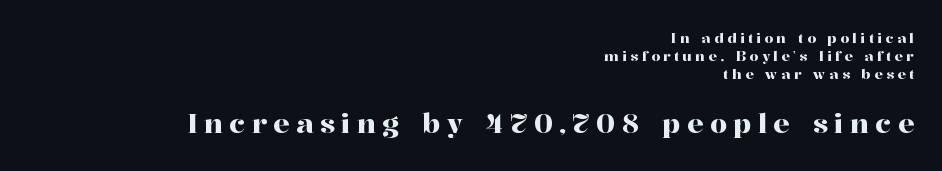
Q: Is the text italic (slanted)? A: No, it is upright.
Q: Is the text underlined? A: No.
Q: How is the paragraph aligned? A: Right-aligned.
Q: Is the spacing between letters normal or unusually wide? A: Unusually wide.
Q: Is the spacing between lines tight, normal or loose? A: Normal.
Q: Which block of text is set in a larger size, the first (top) or the second (bottom)? A: The second (bottom) one.
